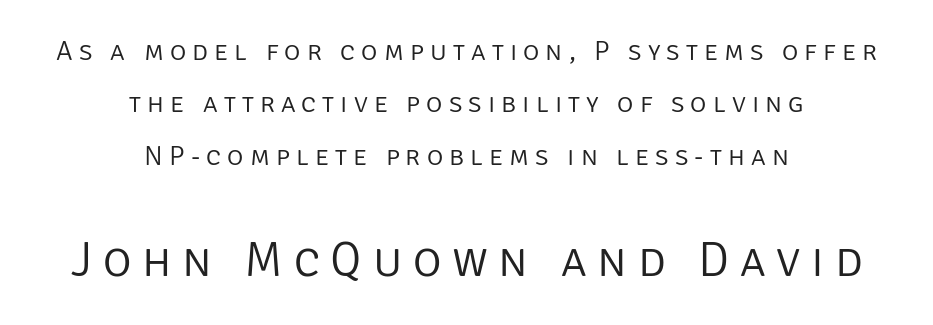
The area under the type is left untouched. Note: no serifs on the glyphs. Tracking value appears strongly positive — letters spread wide. No chunkiness to these letters — they're not bold.
